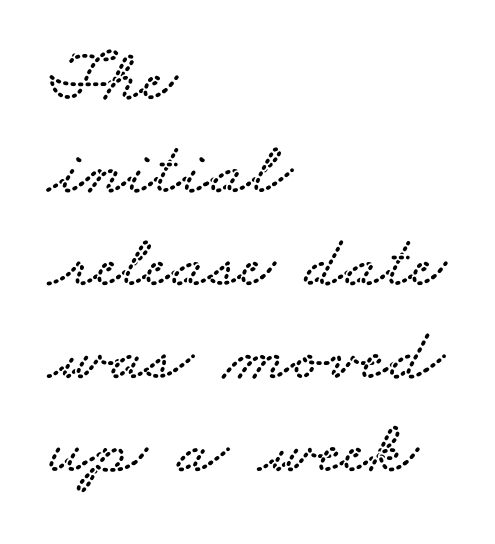
Q: Is the typeface a serif or a sans-serif typeface? A: Serif.
Q: Is the text underlined? A: No.
Q: How is the paragraph aligned? A: Left-aligned.
Q: Is the spacing between letters normal or unusually wide? A: Normal.
Q: Width (condensed, normal, or wide)? A: Wide.
Q: Stroke contrast? A: Low.
Q: x-height? A: Small.
Q: Monospaced? A: No.
